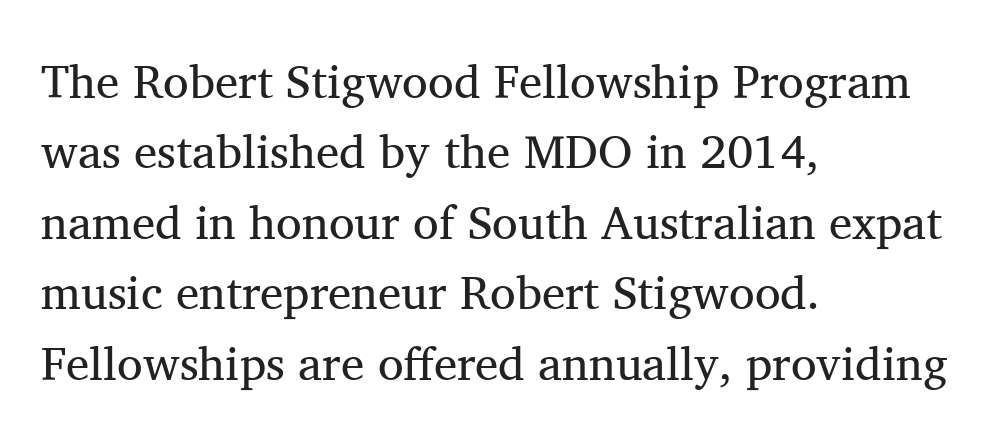
This sample uses plain, unmodified letter spacing. The baseline area is clear. Does the type have serifs? Yes, each stem ends in a small foot. The letters stand upright; this is a roman face.
